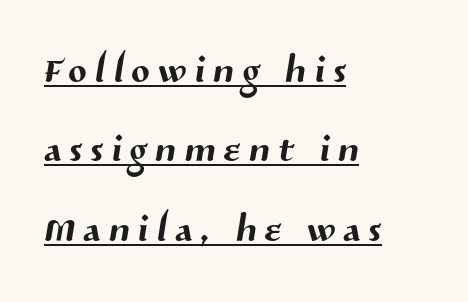
The image shows 54 px sans-serif type; set left-aligned, normal line spacing (1.47x), underlined; medium stroke contrast and a medium x-height.
